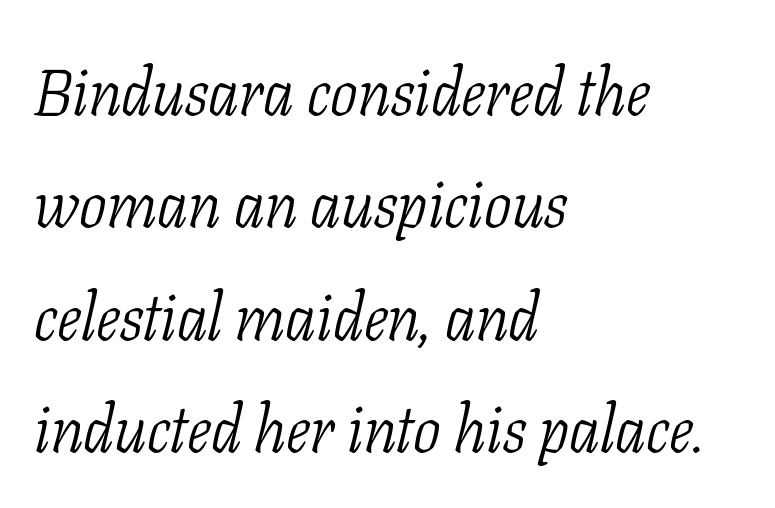
{"serif": "yes", "italic": "yes", "lean": "right", "slant_degrees": 11, "bold": "no", "weight": "light", "width": "condensed", "stroke_contrast": "low", "x_height": "medium", "monospaced": "no", "underline": "no", "align": "left", "line_spacing_ratio": 1.73, "letter_spacing": "normal", "letter_spacing_em": 0.0, "glyph_px": 65}
